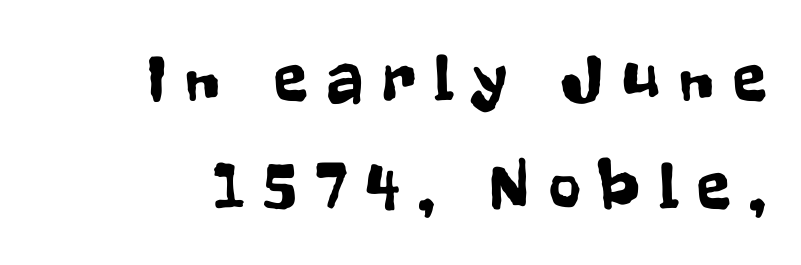
The image shows 69 px condensed sans-serif type, upright; set right-aligned, normal line spacing (1.57x), unusually wide letter spacing (+0.28 em), not underlined; low stroke contrast and a medium x-height.
